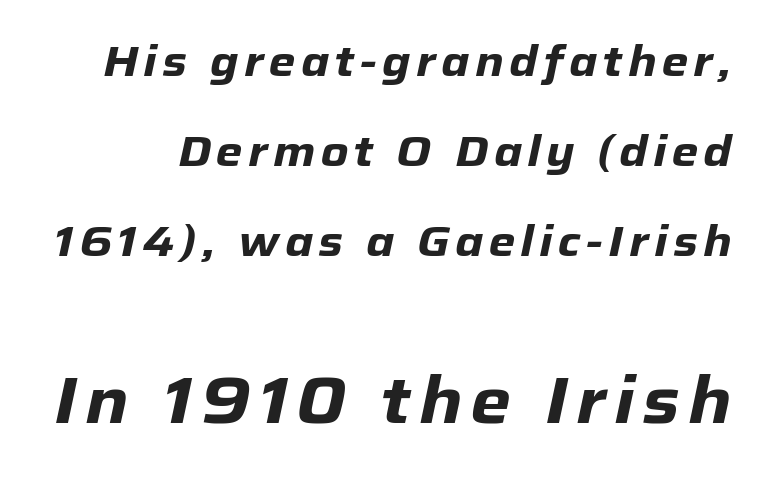
{"italic": "yes", "lean": "right", "slant_degrees": 12, "bold": "yes", "weight": "heavy", "width": "normal", "stroke_contrast": "low", "x_height": "medium", "monospaced": "no", "underline": "no", "line_spacing": "loose", "line_spacing_ratio": 2.09, "larger_block": "second", "size_ratio": 1.51, "glyph_px": 65}
